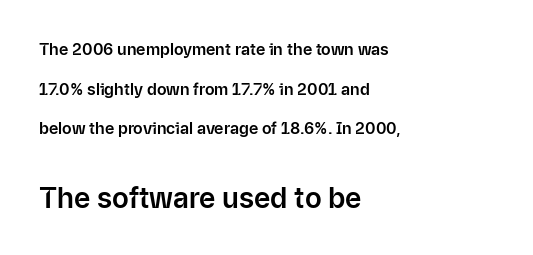
Q: Is the text italic (slanted)? A: No, it is upright.
Q: Is the typeface a serif or a sans-serif typeface? A: Sans-serif.
Q: Is the text underlined? A: No.
Q: How is the paragraph aligned? A: Left-aligned.
Q: Is the spacing between letters normal or unusually wide? A: Normal.
Q: Is the spacing between lines tight, normal or loose? A: Loose.
Q: Which block of text is set in a larger size, the first (top) or the second (bottom)? A: The second (bottom) one.
Q: Width (condensed, normal, or wide)? A: Normal.
Q: Stroke contrast? A: Low.
Q: x-height? A: Medium.
Q: Monospaced? A: No.
